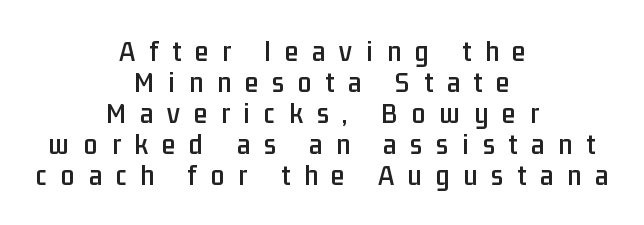
Short and long lines alike share a common midpoint. Letterform terminals end flat and unadorned throughout the passage. Leading is clearly below the norm, producing a dense column. In terms of letterspacing, this is a distinctly airy, spread setting. Is there any slant? The stems are plumb.
